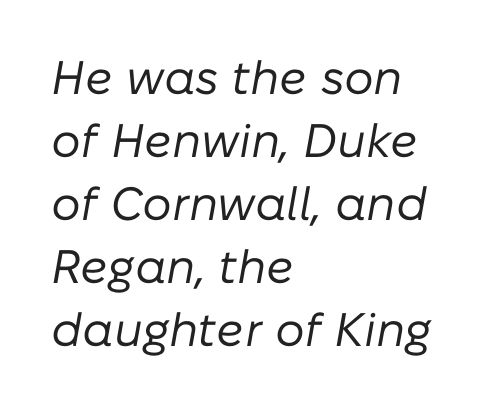
{"italic": "yes", "lean": "right", "slant_degrees": 10, "bold": "no", "weight": "regular", "width": "normal", "stroke_contrast": "low", "x_height": "medium", "monospaced": "no", "underline": "no", "align": "left", "line_spacing": "normal", "line_spacing_ratio": 1.34, "letter_spacing": "normal", "letter_spacing_em": 0.0, "glyph_px": 47}
